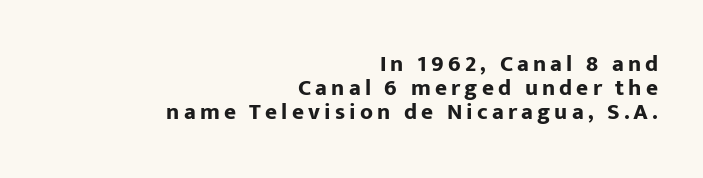
Q: Is the text bold? A: Yes.
Q: Is the text italic (slanted)? A: No, it is upright.
Q: Is the text underlined? A: No.
Q: How is the paragraph aligned? A: Right-aligned.
Q: Is the spacing between lines tight, normal or loose? A: Tight.
